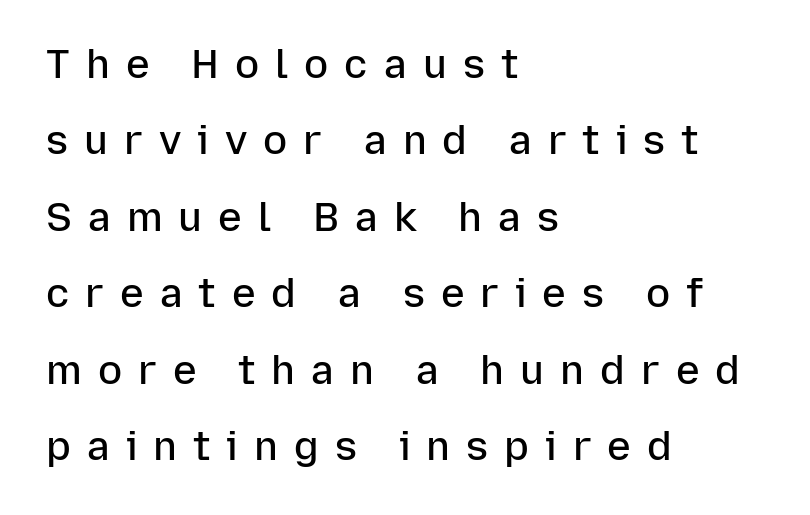
Q: Is the text bold? A: Semi-bold.
Q: Is the text italic (slanted)? A: No, it is upright.
Q: Is the typeface a serif or a sans-serif typeface? A: Sans-serif.
Q: Is the text underlined? A: No.
Q: How is the paragraph aligned? A: Left-aligned.
Q: Is the spacing between letters normal or unusually wide? A: Unusually wide.
Q: Is the spacing between lines tight, normal or loose? A: Loose.
Q: Width (condensed, normal, or wide)? A: Normal.
Q: Stroke contrast? A: Low.
Q: x-height? A: Medium.
Q: Monospaced? A: No.
